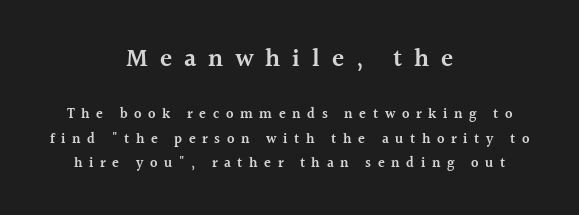
{"italic": "no", "bold": "semi", "underline": "no", "align": "center", "line_spacing_ratio": 1.76, "letter_spacing": "wide", "letter_spacing_em": 0.47, "larger_block": "first", "size_ratio": 1.79, "glyph_px": 25}
